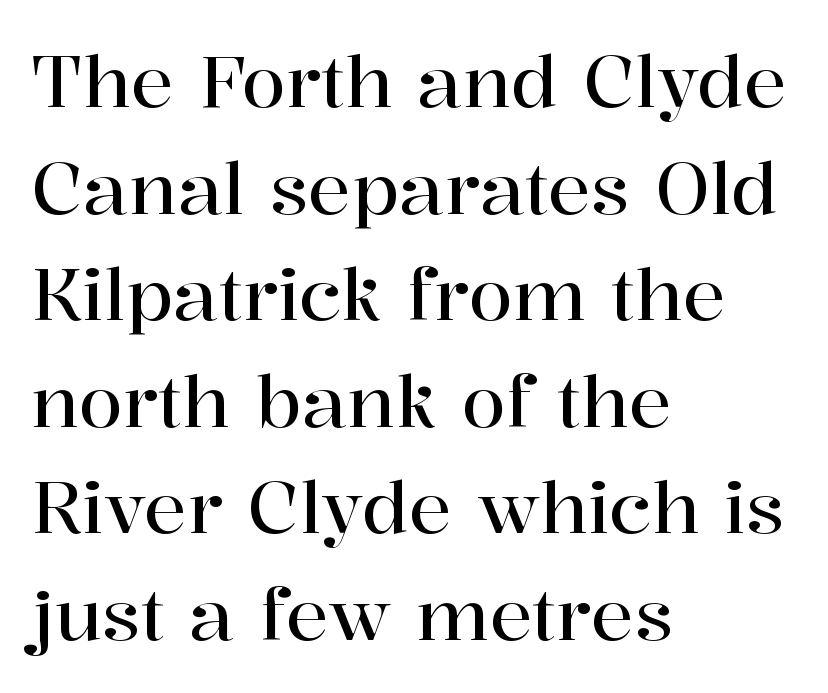
The image shows 72 px serif type, upright; set left-aligned, normal line spacing (1.48x), normal letter spacing, not underlined; high stroke contrast and a medium x-height.
